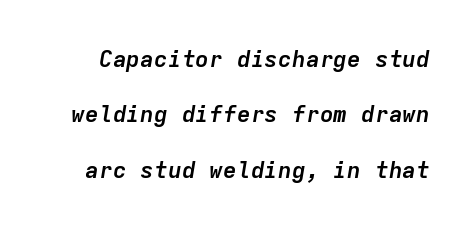
{"italic": "yes", "lean": "right", "slant_degrees": 9, "bold": "yes", "underline": "no", "line_spacing": "loose", "line_spacing_ratio": 2.41, "letter_spacing": "normal", "letter_spacing_em": 0.0, "glyph_px": 23}
